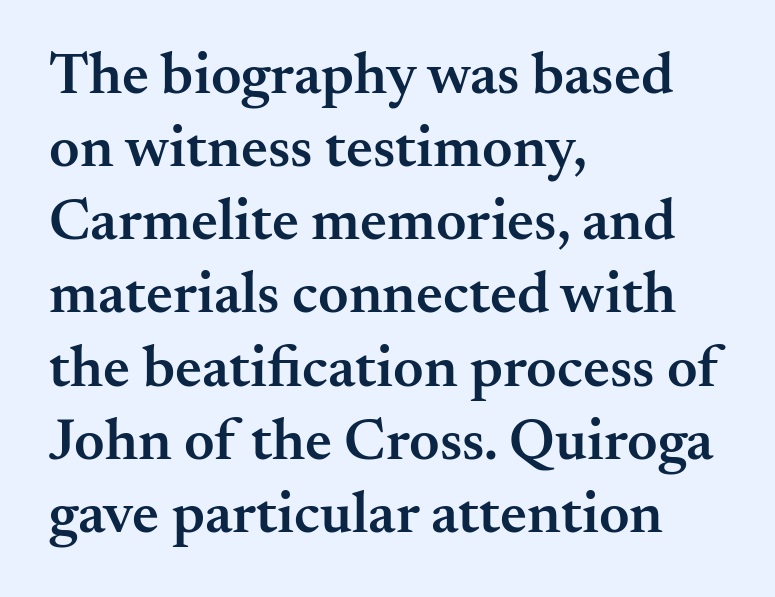
Alignment: flush left. The font's upright variant was chosen for this text. The type family on display is of the serif kind. Slightly chunky letters — semibold, I'd say, not full bold. A typesetter would call this proportional, since set widths differ per character.
